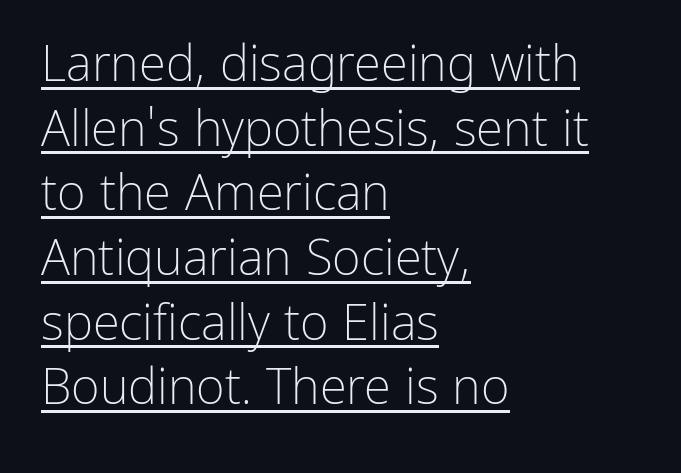
Q: Is the text bold? A: No.
Q: Is the text italic (slanted)? A: No, it is upright.
Q: Is the typeface a serif or a sans-serif typeface? A: Sans-serif.
Q: Is the text underlined? A: Yes.
Q: How is the paragraph aligned? A: Left-aligned.
Q: Is the spacing between letters normal or unusually wide? A: Normal.
Q: Is the spacing between lines tight, normal or loose? A: Normal.
Q: Width (condensed, normal, or wide)? A: Normal.
Q: Stroke contrast? A: Low.
Q: x-height? A: Medium.
Q: Monospaced? A: No.
